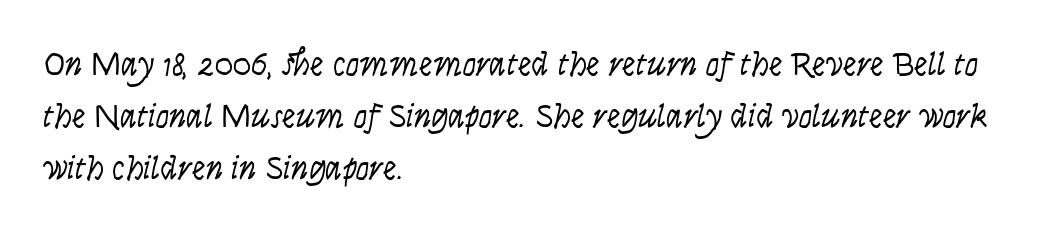
A clean baseline with only descenders dipping below it. The paragraph has a hard left edge and a soft right edge. Words appear dense and cohesive because spacing is normal. The whole block is typeset with a tilt. Whoever set this chose a conventional vertical rhythm.
